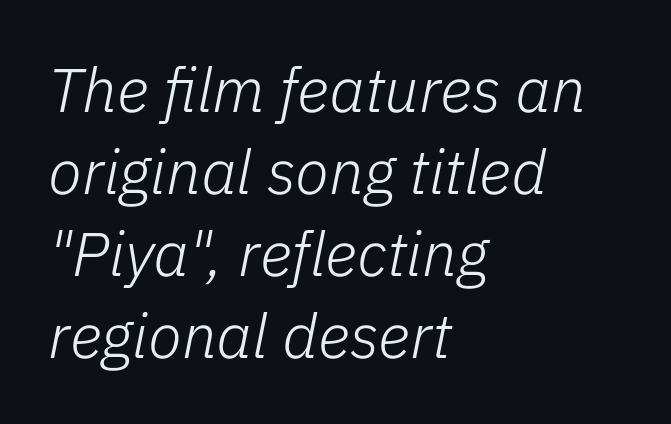
Q: Is the text bold? A: No.
Q: Is the text italic (slanted)? A: Yes, it leans right by about 11 degrees.
Q: Is the text underlined? A: No.
Q: How is the paragraph aligned? A: Left-aligned.
Q: Is the spacing between letters normal or unusually wide? A: Normal.
Q: Is the spacing between lines tight, normal or loose? A: Normal.
Q: Width (condensed, normal, or wide)? A: Normal.
Q: Stroke contrast? A: Low.
Q: x-height? A: Medium.
Q: Monospaced? A: No.
